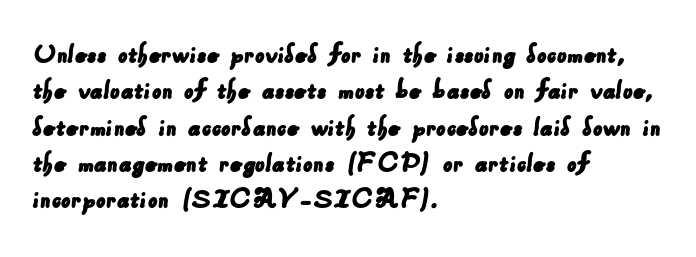
The image shows 30 px sans-serif type; set left-aligned, line spacing 1.21x, normal letter spacing, not underlined; low stroke contrast and a small x-height.
